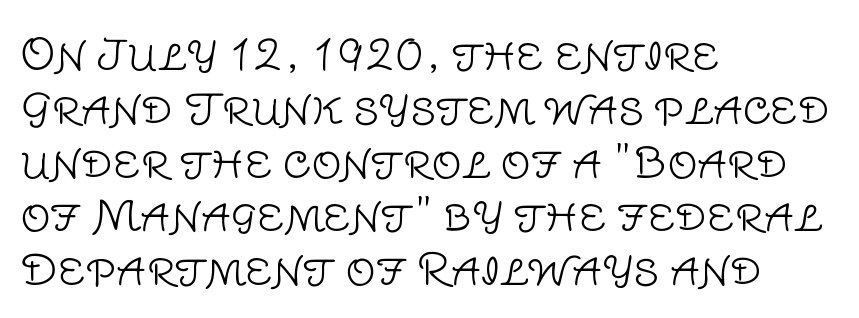
The image shows 42 px light sans-serif type; set left-aligned, normal line spacing (1.28x), normal letter spacing, not underlined; low stroke contrast and a large x-height.
